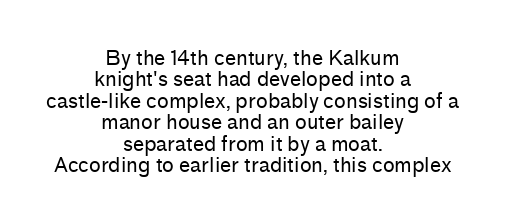
The image shows 20 px text type, upright; set centered, tight line spacing (1.07x), normal letter spacing, not underlined.
